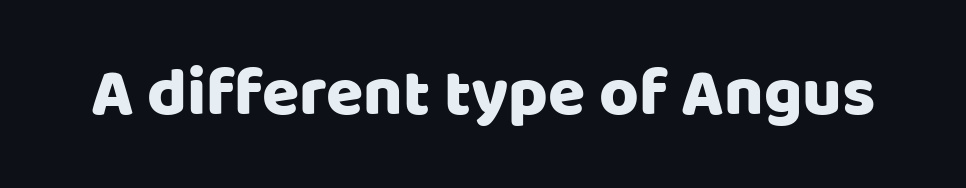
{"serif": "no", "italic": "no", "width": "normal", "stroke_contrast": "low", "x_height": "large", "monospaced": "no", "underline": "no", "letter_spacing": "normal", "letter_spacing_em": 0.0, "glyph_px": 68}
